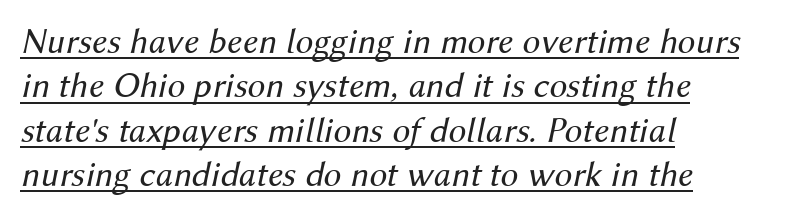
Q: Is the text bold? A: No.
Q: Is the text italic (slanted)? A: Yes, it leans right by about 12 degrees.
Q: Is the text underlined? A: Yes.
Q: How is the paragraph aligned? A: Left-aligned.
Q: Is the spacing between letters normal or unusually wide? A: Normal.
Q: Width (condensed, normal, or wide)? A: Normal.
Q: Stroke contrast? A: Medium.
Q: x-height? A: Medium.
Q: Monospaced? A: No.
